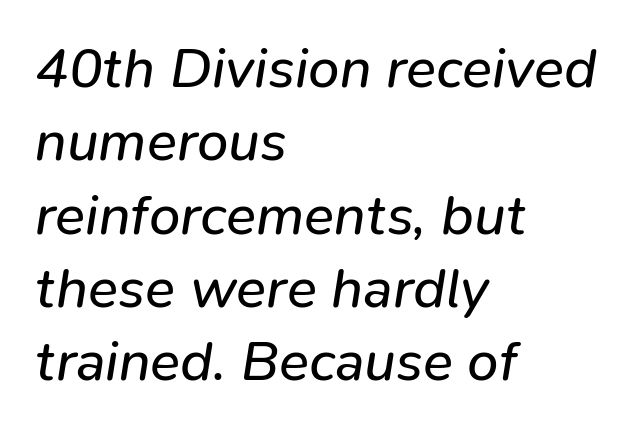
The image shows 56 px regular-weight type, italic (leaning right); set left-aligned, normal line spacing (1.31x), normal letter spacing, not underlined; low stroke contrast and a medium x-height.
